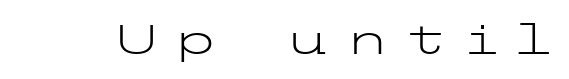
Q: Is the text bold? A: No.
Q: Is the text italic (slanted)? A: No, it is upright.
Q: Is the typeface a serif or a sans-serif typeface? A: Sans-serif.
Q: Is the text underlined? A: No.
Q: Is the spacing between letters normal or unusually wide? A: Unusually wide.
Q: Width (condensed, normal, or wide)? A: Wide.
Q: Stroke contrast? A: Low.
Q: x-height? A: Medium.
